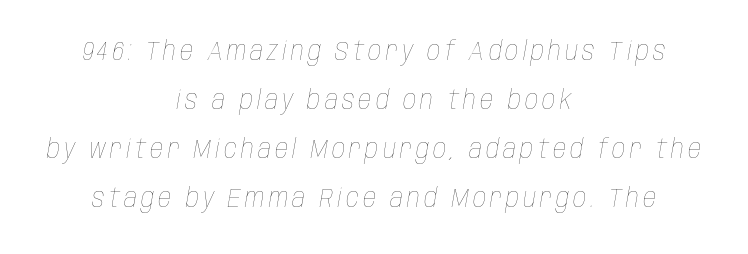
Just letters on the line, the space beneath them empty. The strokes carry an ordinary text weight at most. The typography opts for an oblique posture over an upright one. Casual observation: everything's sitting right in the middle.
